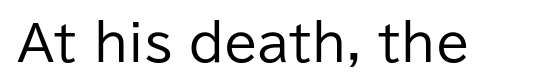
Q: Is the text bold? A: No.
Q: Is the text italic (slanted)? A: No, it is upright.
Q: Is the typeface a serif or a sans-serif typeface? A: Sans-serif.
Q: Is the text underlined? A: No.
Q: Is the spacing between letters normal or unusually wide? A: Normal.
Q: Width (condensed, normal, or wide)? A: Normal.
Q: Stroke contrast? A: Low.
Q: x-height? A: Medium.
Q: Monospaced? A: No.
